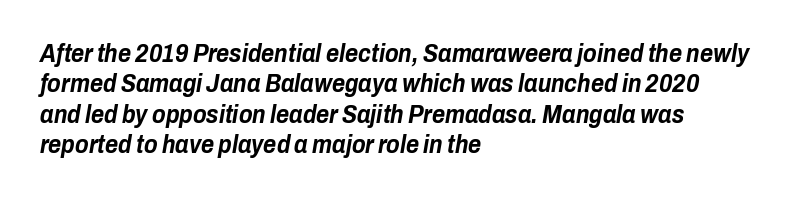
Short and long lines alike share a common starting point at left. A bare baseline throughout the passage. Is the type bold? Yes — the strokes are clearly thick and heavy. Italic: yes, the glyphs are oblique. You could call the tracking neutral — neither tight nor loose.
